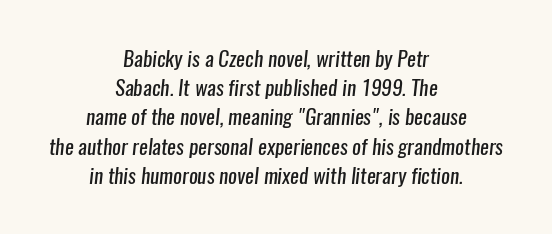
{"bold": "no", "underline": "no", "align": "center", "line_spacing": "normal", "line_spacing_ratio": 1.39, "letter_spacing": "normal", "letter_spacing_em": 0.0, "glyph_px": 21}
